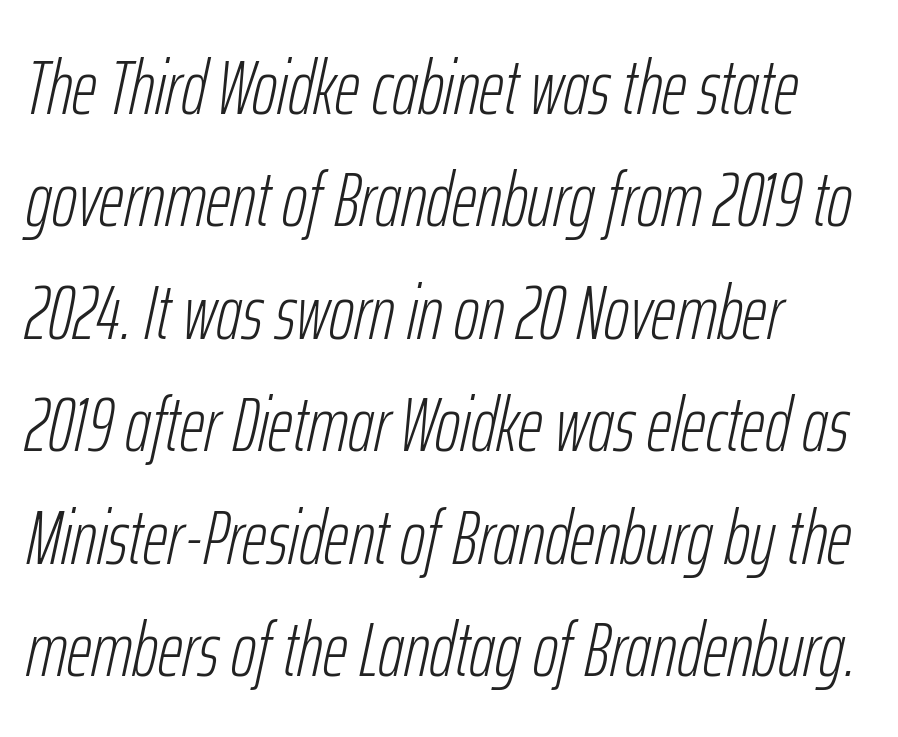
{"italic": "yes", "lean": "right", "slant_degrees": 12, "bold": "no", "weight": "light", "width": "condensed", "stroke_contrast": "low", "x_height": "medium", "monospaced": "no", "underline": "no", "align": "left", "line_spacing": "normal", "line_spacing_ratio": 1.46, "letter_spacing": "normal", "letter_spacing_em": 0.0, "glyph_px": 77}
